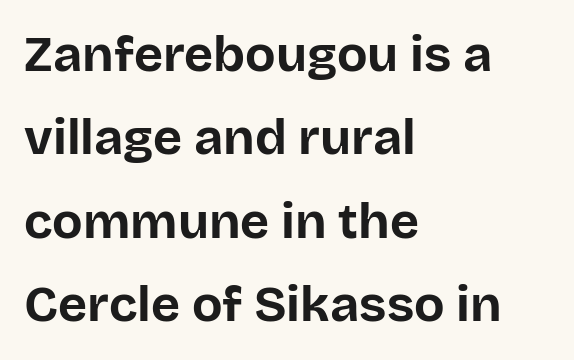
Q: Is the text bold? A: Yes.
Q: Is the text italic (slanted)? A: No, it is upright.
Q: Is the typeface a serif or a sans-serif typeface? A: Sans-serif.
Q: Is the text underlined? A: No.
Q: How is the paragraph aligned? A: Left-aligned.
Q: Is the spacing between letters normal or unusually wide? A: Normal.
Q: Is the spacing between lines tight, normal or loose? A: Normal.
Q: Width (condensed, normal, or wide)? A: Normal.
Q: Stroke contrast? A: Low.
Q: x-height? A: Large.
Q: Monospaced? A: No.
